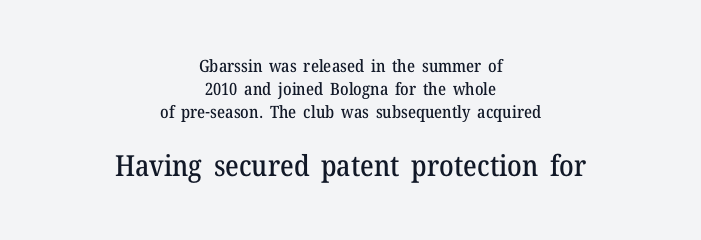
{"serif": "yes", "italic": "no", "width": "normal", "stroke_contrast": "medium", "x_height": "medium", "monospaced": "no", "underline": "no", "align": "center", "line_spacing": "normal", "line_spacing_ratio": 1.34, "letter_spacing": "normal", "letter_spacing_em": 0.0, "larger_block": "second", "size_ratio": 1.71, "glyph_px": 29}
